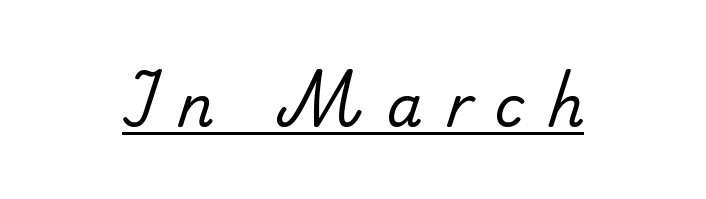
Q: Is the text bold? A: No.
Q: Is the typeface a serif or a sans-serif typeface? A: Serif.
Q: Is the text underlined? A: Yes.
Q: Is the spacing between letters normal or unusually wide? A: Unusually wide.
Q: Width (condensed, normal, or wide)? A: Normal.
Q: Stroke contrast? A: Low.
Q: x-height? A: Small.
Q: Monospaced? A: No.
